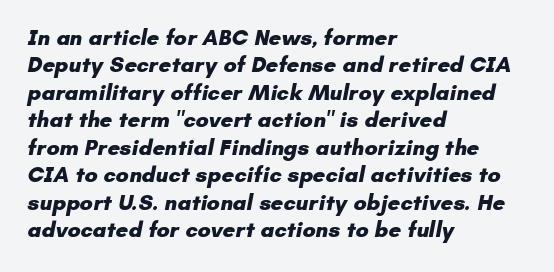
{"bold": "yes", "underline": "no", "align": "left", "line_spacing": "normal", "line_spacing_ratio": 1.25, "letter_spacing": "normal", "letter_spacing_em": 0.0, "glyph_px": 22}
